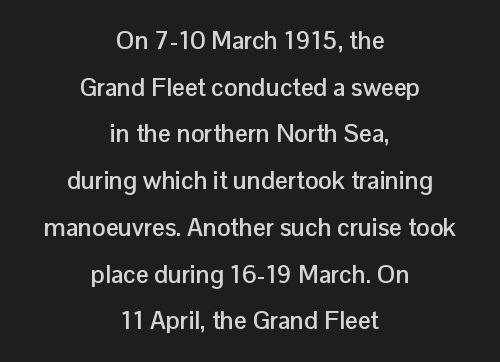
{"italic": "no", "bold": "yes", "underline": "no", "align": "center", "line_spacing_ratio": 1.87, "letter_spacing": "normal", "letter_spacing_em": 0.0, "glyph_px": 25}
